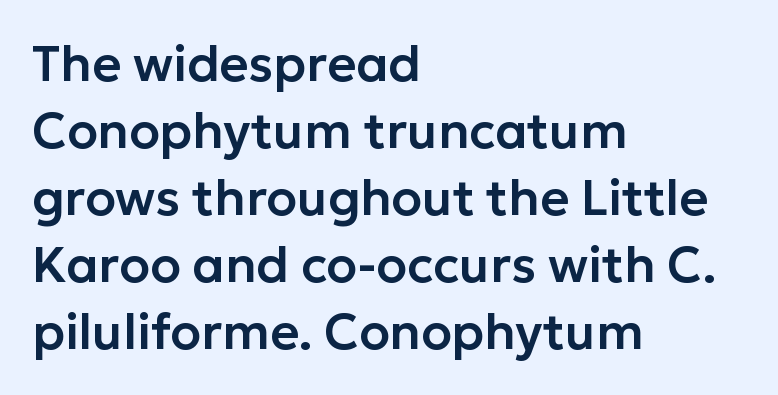
{"serif": "no", "italic": "no", "width": "normal", "stroke_contrast": "low", "x_height": "medium", "monospaced": "no", "underline": "no", "align": "left", "line_spacing": "normal", "line_spacing_ratio": 1.34, "letter_spacing": "normal", "letter_spacing_em": 0.0, "glyph_px": 50}
